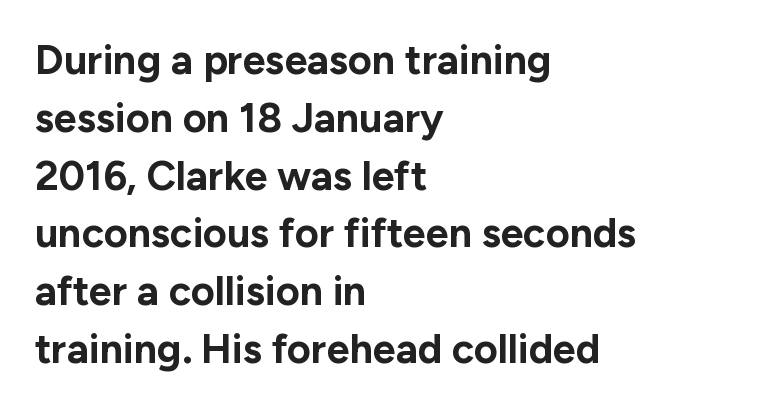
The face used here is a sans, in the tradition of grotesques and geometrics. Posture: straight, roman, zero tilt. Stroke thickness is high; the sample reads as a true bold. Nobody touched the tracking dial on this one. A bare baseline throughout the passage. The rendering anchors every line to the left-hand side.
